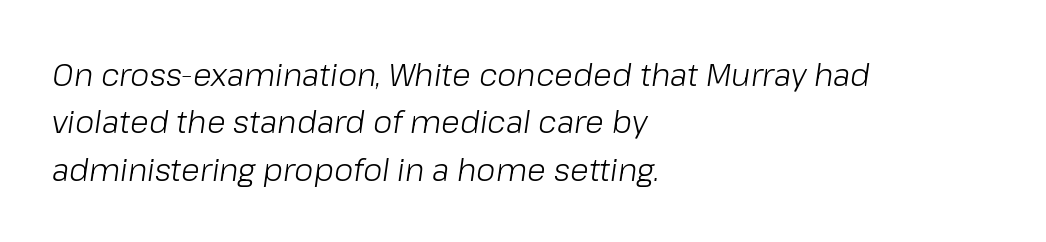
Which margin do the lines hug? The left one — the right edge is uneven. The cut favours lightness, reaching ordinary text weight at its darkest. A typesetter would call this proportional, since set widths differ per character. Rendered with sloped, italic letterforms. Here the glyphs are tracked normally, forming tight word shapes. Any mark beneath the type? The region is blank.
